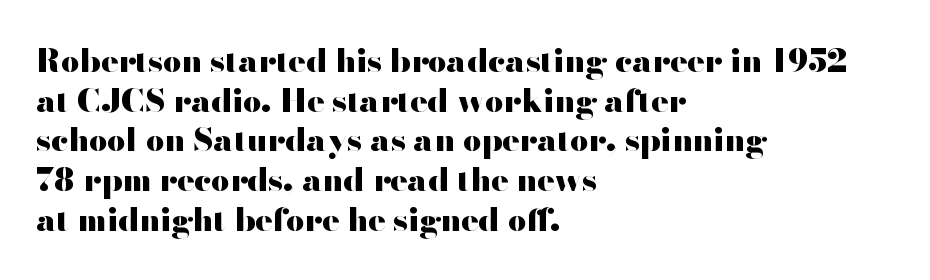
{"serif": "no", "italic": "no", "bold": "yes", "weight": "heavy", "width": "wide", "stroke_contrast": "high", "x_height": "small", "monospaced": "no", "underline": "no", "align": "left", "line_spacing_ratio": 1.24, "letter_spacing": "normal", "letter_spacing_em": 0.0, "glyph_px": 32}
